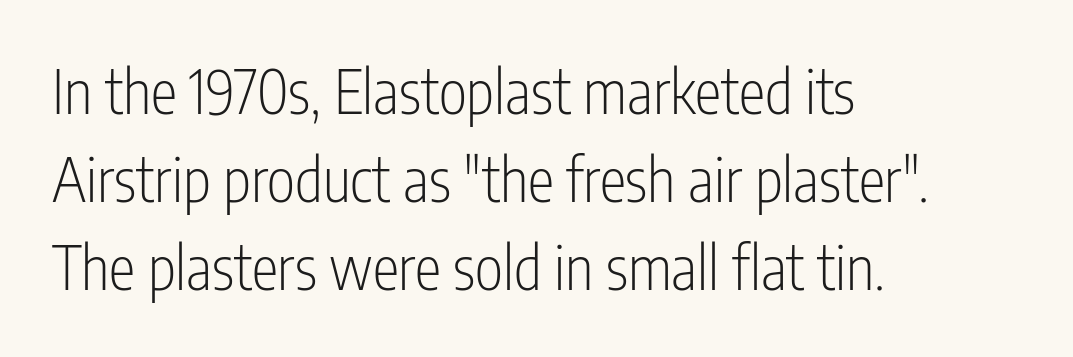
{"serif": "no", "italic": "no", "bold": "no", "weight": "light", "width": "condensed", "stroke_contrast": "low", "x_height": "medium", "monospaced": "no", "underline": "no", "align": "left", "line_spacing": "normal", "line_spacing_ratio": 1.47, "letter_spacing": "normal", "letter_spacing_em": 0.0, "glyph_px": 60}
